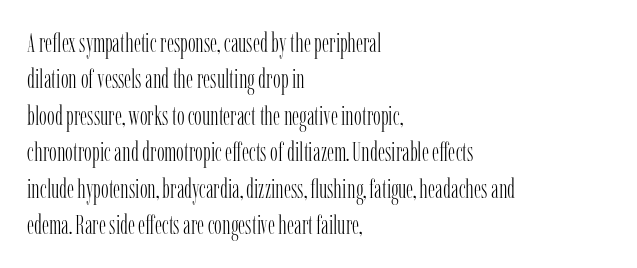
Short and long lines alike share a common starting point at left. The typeface has the unassuming heft of standard copy or less. Is the letter spacing exaggerated? No — it looks like the ordinary default. Has an underline been added? It has not. Posture: vertical.
